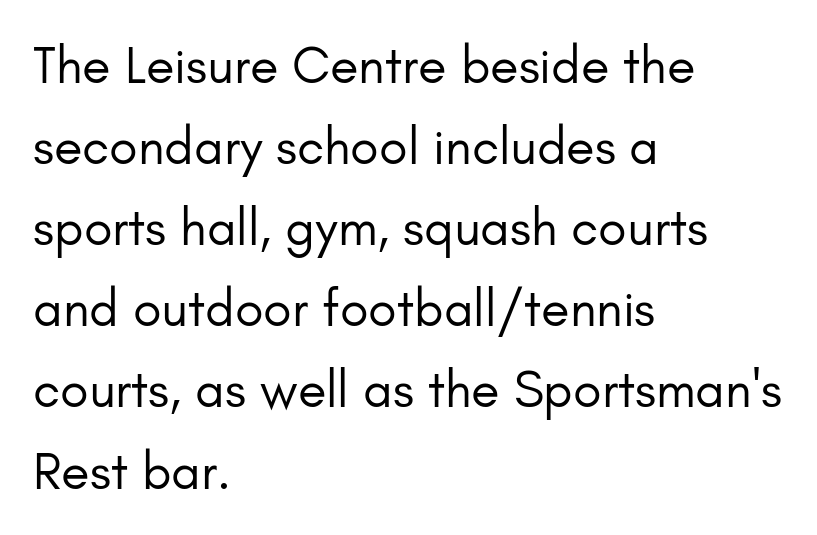
The text block is weighted toward the left margin, trailing off unevenly rightward. Glyph-to-glyph distance matches everyday printed text. Evenly set lines give the paragraph a standard silhouette. Does the lettering tilt? It doesn't — this is upright. The characters are drawn with everyday or finer stroke widths. Does the type have serifs? No, each stem ends abruptly.
